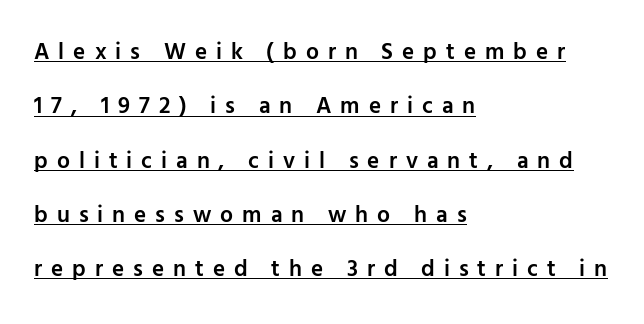
The image shows 23 px text type, upright; set left-aligned, loose line spacing (2.36x), unusually wide letter spacing (+0.39 em), underlined.
